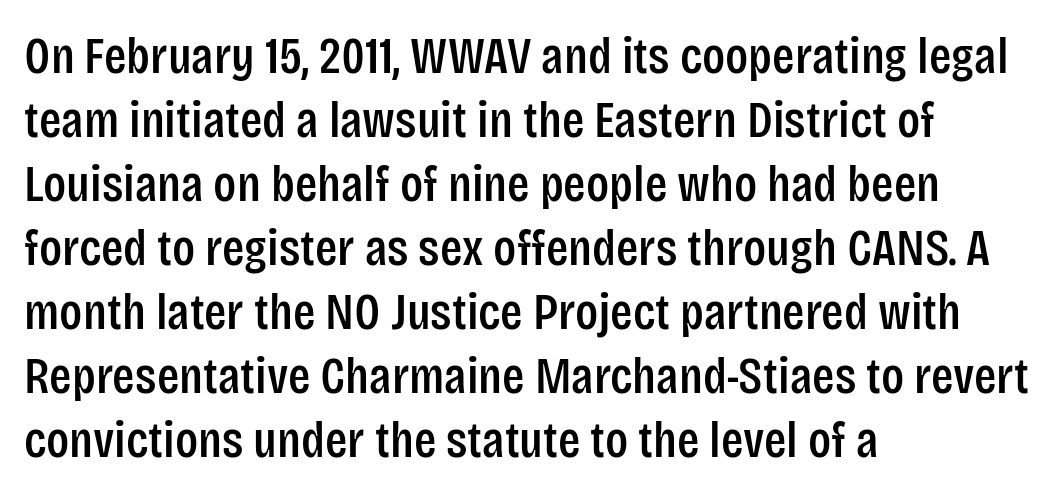
Letters rest on an invisible, unmarked baseline. The typesetter chose a ragged-right arrangement here. The rendering uses natural spacing where letterforms have individual widths. Words appear dense and cohesive because spacing is normal. Are there feet on the stems? There aren't — it's a sans.
